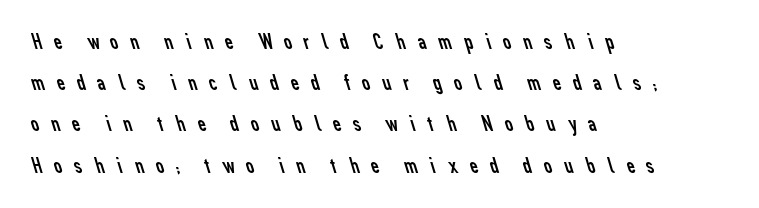
Q: Is the text bold? A: No.
Q: Is the text underlined? A: No.
Q: How is the paragraph aligned? A: Left-aligned.
Q: Is the spacing between letters normal or unusually wide? A: Unusually wide.
